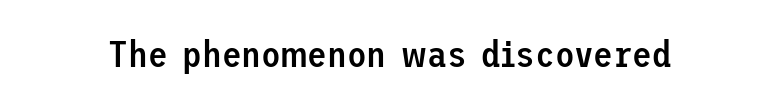
{"serif": "no", "italic": "no", "bold": "semi", "weight": "semibold", "width": "normal", "stroke_contrast": "low", "x_height": "medium", "underline": "no", "letter_spacing": "normal", "letter_spacing_em": 0.0, "glyph_px": 36}
